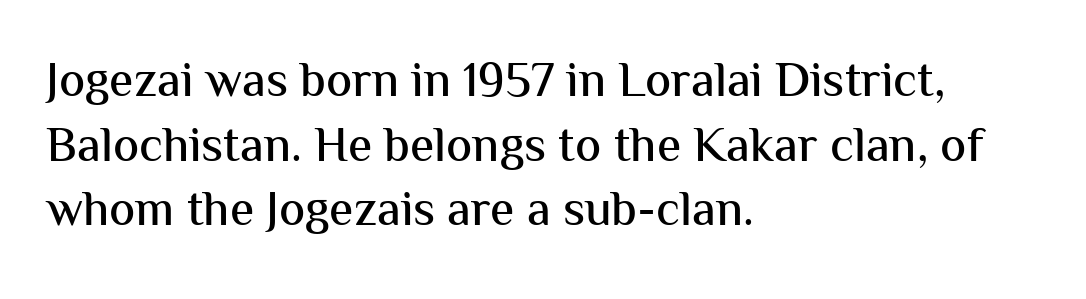
Q: Is the text italic (slanted)? A: No, it is upright.
Q: Is the typeface a serif or a sans-serif typeface? A: Sans-serif.
Q: Is the text underlined? A: No.
Q: How is the paragraph aligned? A: Left-aligned.
Q: Is the spacing between letters normal or unusually wide? A: Normal.
Q: Is the spacing between lines tight, normal or loose? A: Normal.
Q: Width (condensed, normal, or wide)? A: Normal.
Q: Stroke contrast? A: Medium.
Q: x-height? A: Medium.
Q: Monospaced? A: No.
